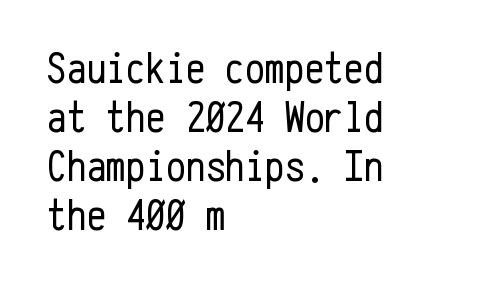
Q: Is the text bold? A: No.
Q: Is the text italic (slanted)? A: No, it is upright.
Q: Is the typeface a serif or a sans-serif typeface? A: Sans-serif.
Q: Is the text underlined? A: No.
Q: How is the paragraph aligned? A: Left-aligned.
Q: Is the spacing between letters normal or unusually wide? A: Normal.
Q: Is the spacing between lines tight, normal or loose? A: Tight.
Q: Width (condensed, normal, or wide)? A: Condensed.
Q: Stroke contrast? A: Low.
Q: x-height? A: Medium.
Q: Monospaced? A: Yes.
